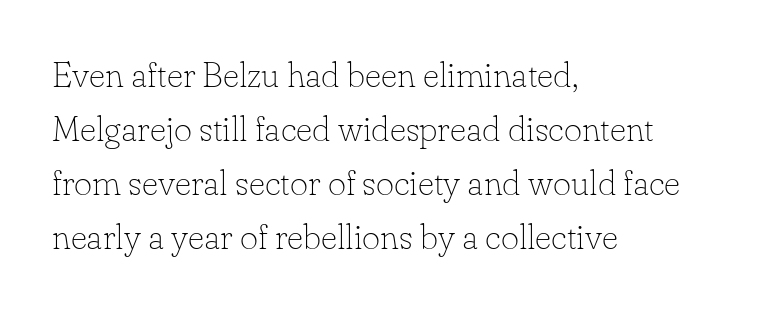
Q: Is the text bold? A: No.
Q: Is the text italic (slanted)? A: No, it is upright.
Q: Is the typeface a serif or a sans-serif typeface? A: Serif.
Q: Is the text underlined? A: No.
Q: How is the paragraph aligned? A: Left-aligned.
Q: Is the spacing between letters normal or unusually wide? A: Normal.
Q: Is the spacing between lines tight, normal or loose? A: Normal.
Q: Width (condensed, normal, or wide)? A: Normal.
Q: Stroke contrast? A: Low.
Q: x-height? A: Small.
Q: Monospaced? A: No.
